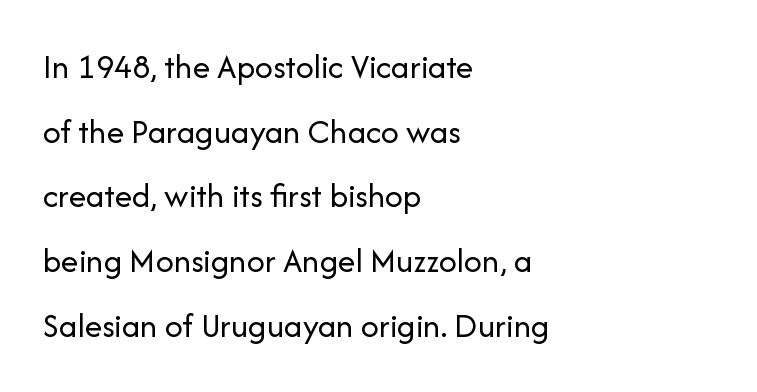
Tall strokes in this sample are plumb rather than angled. This rendering employs a face without finishing strokes, i.e., a sans-serif. You could not count columns in this text — the font is proportionally spaced. A light-to-regular cut is what we see here. This sample is left-justified, so line endings fall wherever the words run out. The letters sit at their default tracking, neither squeezed nor spread.
